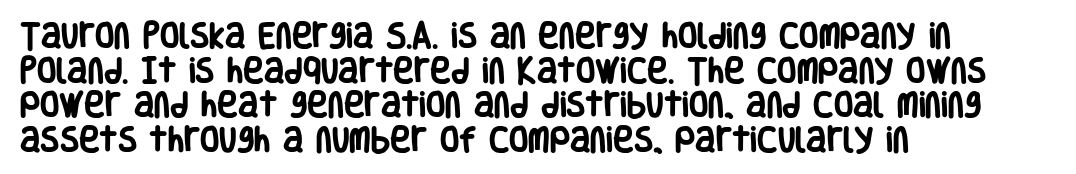
The image shows 28 px heavy, condensed sans-serif type, upright; set left-aligned, line spacing 1.24x, normal letter spacing, not underlined; low stroke contrast and a large x-height.
